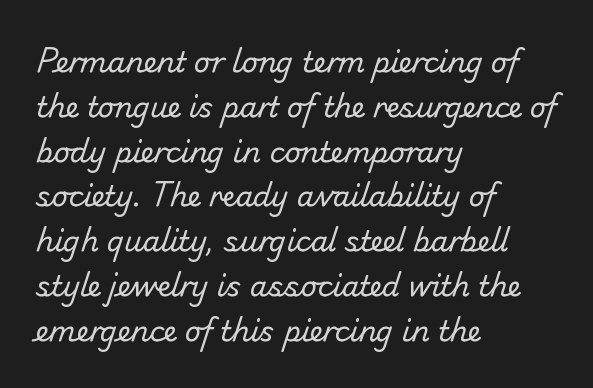
The image shows 28 px regular-weight sans-serif type; set left-aligned, normal line spacing (1.6x), normal letter spacing, not underlined; low stroke contrast and a small x-height.
